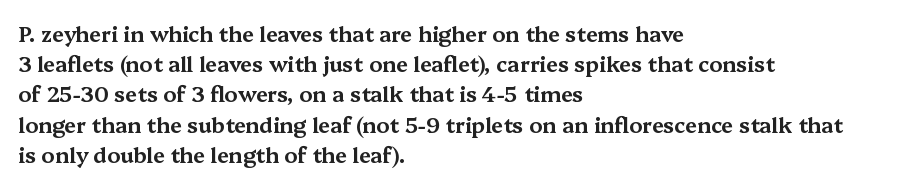
The lines sit at an ordinary, default distance from one another. In terms of posture, this sample is upright. What stands out about the letter spacing? Nothing — it is the standard amount. Leftover space on each line is placed entirely after the last word. Check the space under the baseline: it is left empty.
